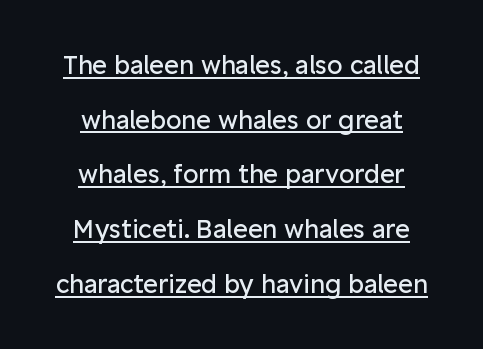
Bold? No — there's no thickening of the strokes. The letters stand straight up with perfectly vertical stems. Teacher's note: observe the equal gaps on both sides — that is centered alignment. Students, observe the line beneath the letters — that is underlining. Each word holds together tightly as a unit, with standard inter-letter gaps. A typesetter would call this leading open, well beyond the default.
